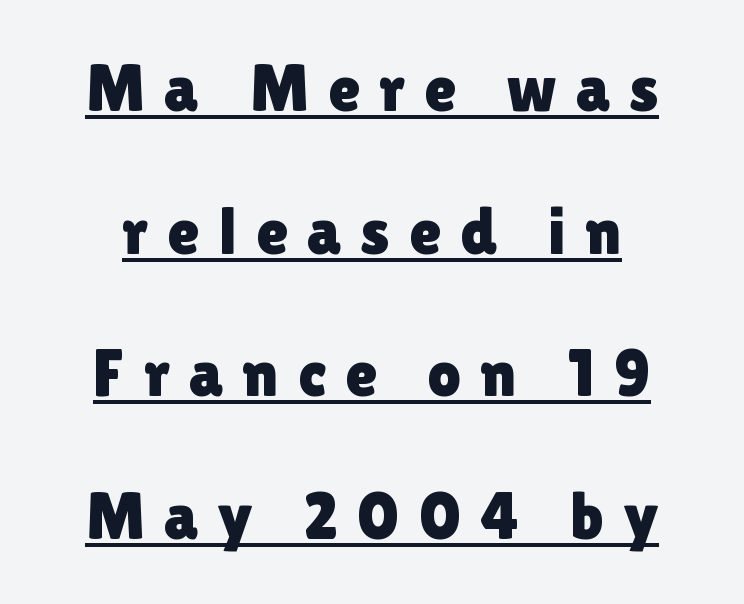
The image shows 66 px sans-serif type, upright; set loose line spacing (2.16x), unusually wide letter spacing (+0.29 em), underlined; a medium x-height.
